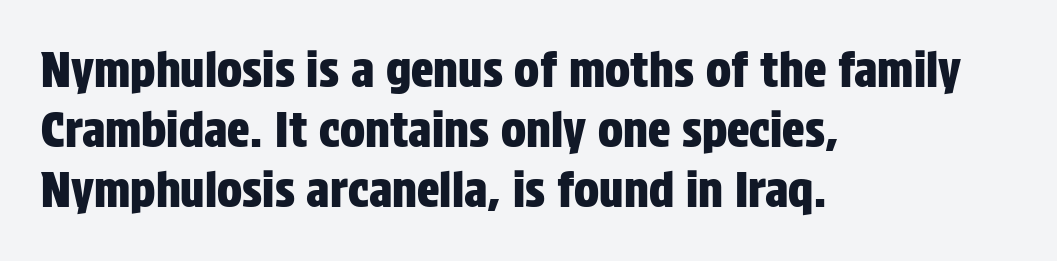
Q: Is the text italic (slanted)? A: No, it is upright.
Q: Is the typeface a serif or a sans-serif typeface? A: Sans-serif.
Q: Is the text underlined? A: No.
Q: How is the paragraph aligned? A: Left-aligned.
Q: Is the spacing between letters normal or unusually wide? A: Normal.
Q: Is the spacing between lines tight, normal or loose? A: Normal.
Q: Width (condensed, normal, or wide)? A: Condensed.
Q: Stroke contrast? A: Low.
Q: x-height? A: Large.
Q: Monospaced? A: No.
